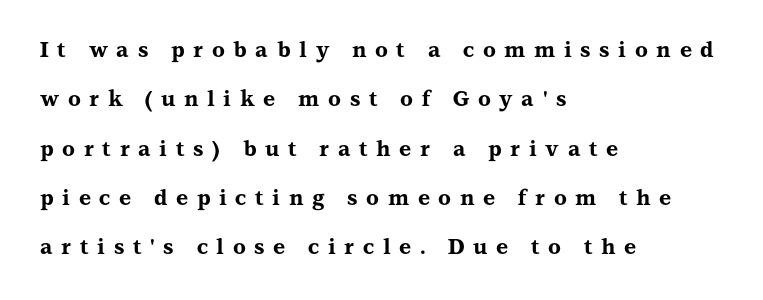
The characters look thick and weighty, a clear bold. Loosely led — the rows are spread out. This rendering widens character spacing well past its baseline value. The specimen omits any rule beneath the text block's lines.
